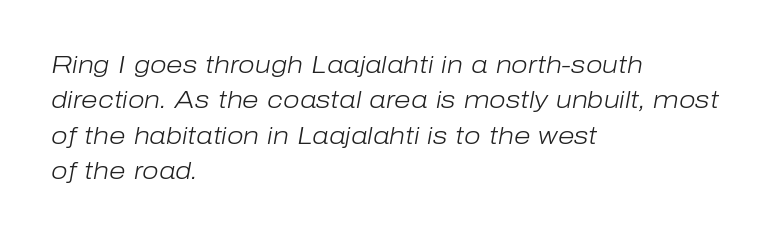
An italicized treatment has been applied to the whole sample. In terms of letterspacing, this is plain default setting. Leading: standard. The passage is arranged the way most books set body copy — flush left. Type without underlining.
